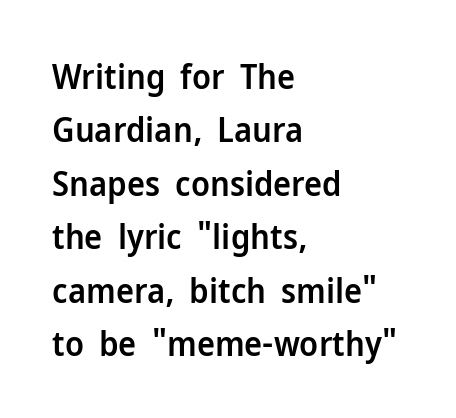
Looks like regular typesetting: each glyph gets only the width it needs. This sample is left-justified, so line endings fall wherever the words run out. I'd describe the lettering as semibold — firm but not a full bold. Grotesque or geometric, the face here clearly has no serifs. A normal amount of white space separates one row of letters from the next.
